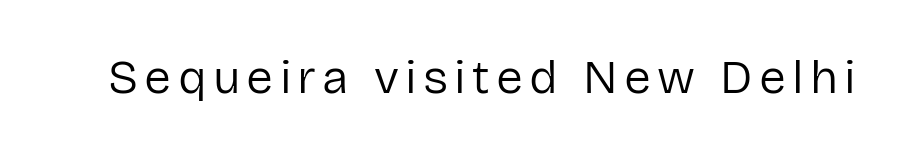
The image shows 48 px regular-weight sans-serif type, upright; set not underlined; low stroke contrast and a medium x-height.
